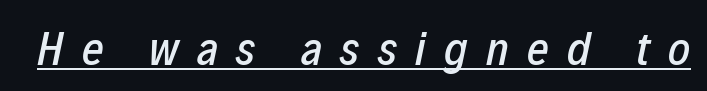
Q: Is the text italic (slanted)? A: Yes, it leans right by about 12 degrees.
Q: Is the text underlined? A: Yes.
Q: Is the spacing between letters normal or unusually wide? A: Unusually wide.
Q: Width (condensed, normal, or wide)? A: Condensed.
Q: Stroke contrast? A: Low.
Q: x-height? A: Medium.
Q: Monospaced? A: No.
